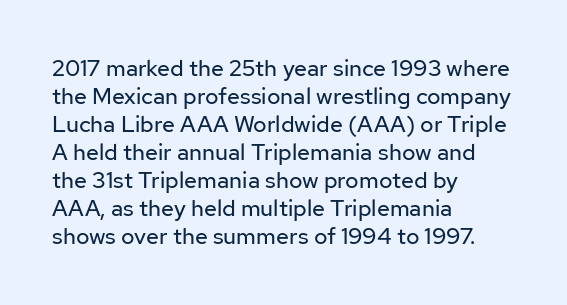
Q: Is the text bold? A: No.
Q: Is the text italic (slanted)? A: No, it is upright.
Q: Is the text underlined? A: No.
Q: How is the paragraph aligned? A: Left-aligned.
Q: Is the spacing between letters normal or unusually wide? A: Normal.
